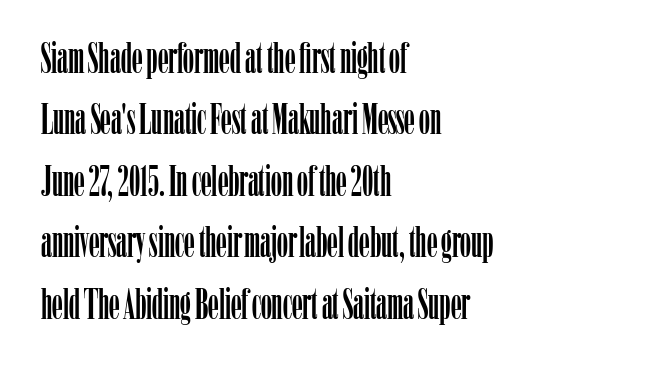
The text block is weighted toward the left margin, trailing off unevenly rightward. Observe the serifs anchoring each vertical stroke in this sample. The strip under each line holds only bare page. If you measured baseline to baseline, you'd find a middling distance.
